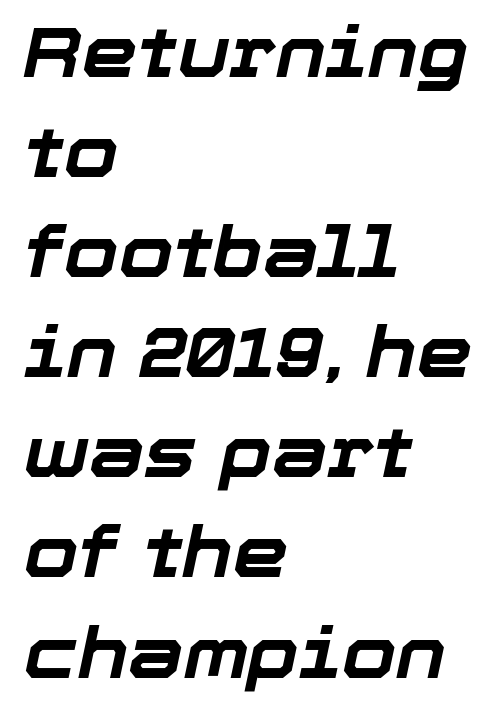
Slant detected: the letters are inclined. The lines sit at an ordinary, default distance from one another. Here the designer chose a conventional face with non-uniform glyph widths. Observe the ordinary spacing: letters are neighbours, not strangers.
